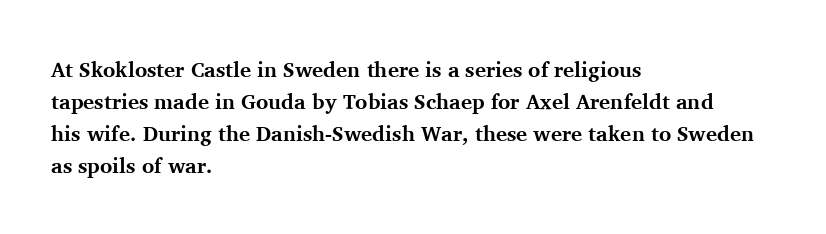
Q: Is the text bold? A: Yes.
Q: Is the text italic (slanted)? A: No, it is upright.
Q: Is the text underlined? A: No.
Q: How is the paragraph aligned? A: Left-aligned.
Q: Is the spacing between letters normal or unusually wide? A: Normal.
Q: Is the spacing between lines tight, normal or loose? A: Normal.
